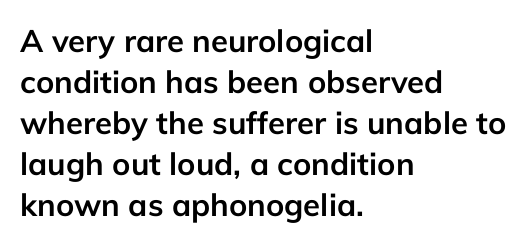
Q: Is the text bold? A: Yes.
Q: Is the text italic (slanted)? A: No, it is upright.
Q: Is the typeface a serif or a sans-serif typeface? A: Sans-serif.
Q: Is the text underlined? A: No.
Q: How is the paragraph aligned? A: Left-aligned.
Q: Is the spacing between letters normal or unusually wide? A: Normal.
Q: Is the spacing between lines tight, normal or loose? A: Normal.
Q: Width (condensed, normal, or wide)? A: Normal.
Q: Stroke contrast? A: Low.
Q: x-height? A: Medium.
Q: Monospaced? A: No.
